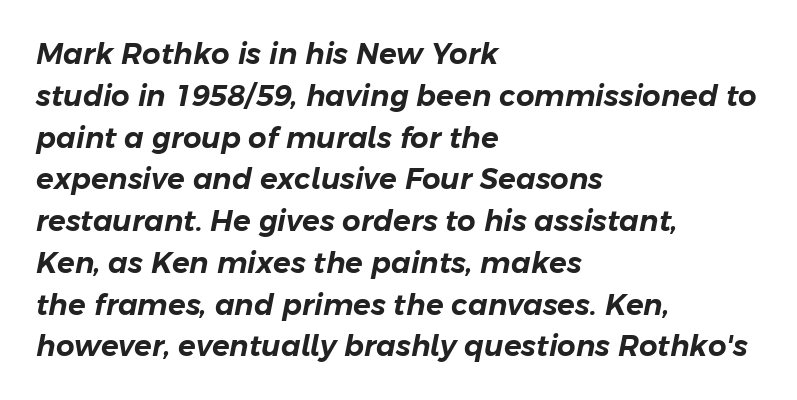
Q: Is the text italic (slanted)? A: Yes, it leans right by about 11 degrees.
Q: Is the text underlined? A: No.
Q: How is the paragraph aligned? A: Left-aligned.
Q: Is the spacing between letters normal or unusually wide? A: Normal.
Q: Is the spacing between lines tight, normal or loose? A: Normal.
Q: Width (condensed, normal, or wide)? A: Normal.
Q: Stroke contrast? A: Low.
Q: x-height? A: Medium.
Q: Monospaced? A: No.
